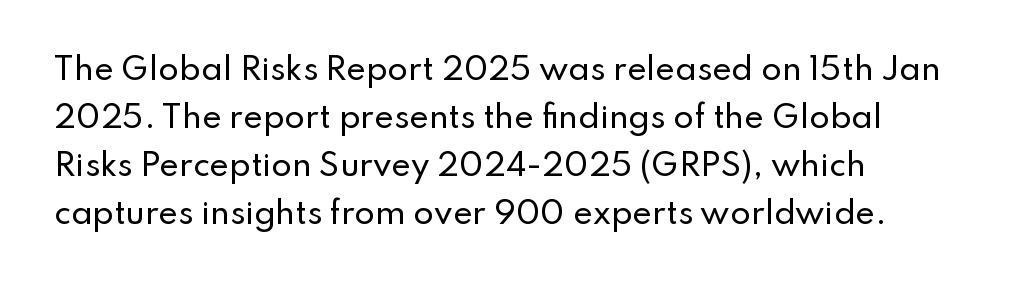
Q: Is the text italic (slanted)? A: No, it is upright.
Q: Is the typeface a serif or a sans-serif typeface? A: Sans-serif.
Q: Is the text underlined? A: No.
Q: How is the paragraph aligned? A: Left-aligned.
Q: Is the spacing between letters normal or unusually wide? A: Normal.
Q: Is the spacing between lines tight, normal or loose? A: Normal.
Q: Width (condensed, normal, or wide)? A: Normal.
Q: Stroke contrast? A: Low.
Q: x-height? A: Small.
Q: Monospaced? A: No.
